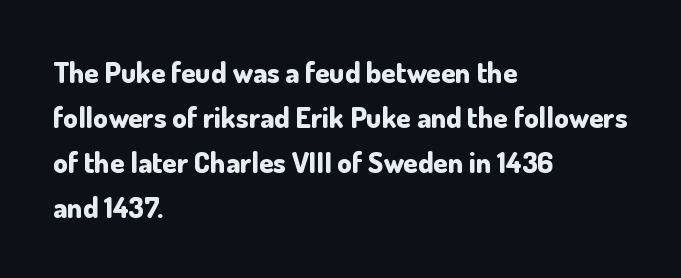
Q: Is the text bold? A: Yes.
Q: Is the text italic (slanted)? A: No, it is upright.
Q: Is the typeface a serif or a sans-serif typeface? A: Sans-serif.
Q: Is the text underlined? A: No.
Q: How is the paragraph aligned? A: Left-aligned.
Q: Is the spacing between letters normal or unusually wide? A: Normal.
Q: Is the spacing between lines tight, normal or loose? A: Normal.
Q: Width (condensed, normal, or wide)? A: Normal.
Q: Stroke contrast? A: Low.
Q: x-height? A: Small.
Q: Monospaced? A: No.
